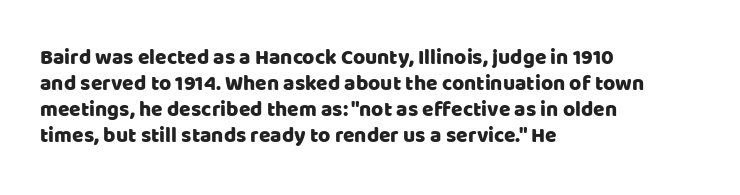
The image shows 21 px text type, upright; set left-aligned, line spacing 1.24x, normal letter spacing, not underlined.
